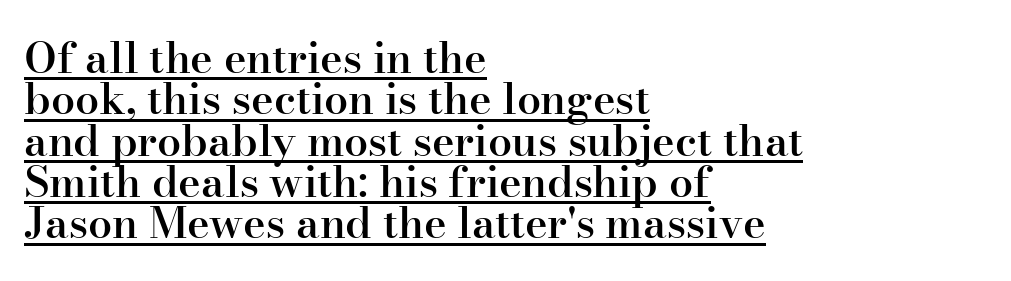
The image shows 43 px semibold serif type, upright; set left-aligned, tight line spacing (0.96x), normal letter spacing, underlined; high stroke contrast and a small x-height.
